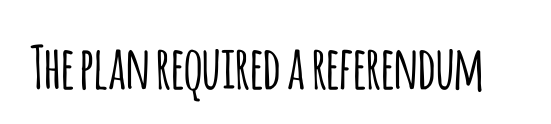
Q: Is the text italic (slanted)? A: No, it is upright.
Q: Is the typeface a serif or a sans-serif typeface? A: Sans-serif.
Q: Is the text underlined? A: No.
Q: Is the spacing between letters normal or unusually wide? A: Normal.
Q: Width (condensed, normal, or wide)? A: Condensed.
Q: Stroke contrast? A: Low.
Q: x-height? A: Large.
Q: Monospaced? A: No.
